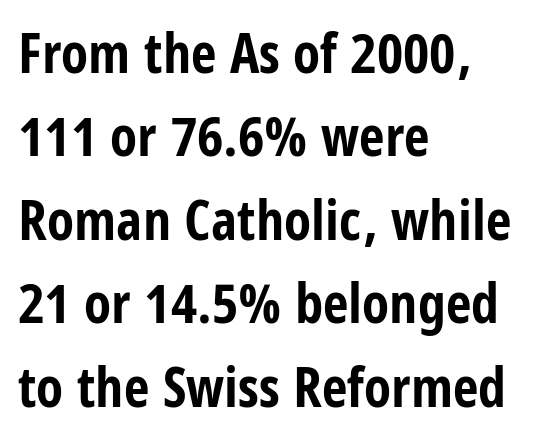
The image shows 56 px bold, condensed sans-serif type, upright; set left-aligned, normal line spacing (1.49x), normal letter spacing, not underlined; low stroke contrast and a large x-height.
